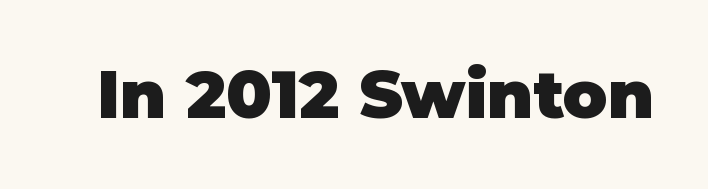
The image shows 66 px heavy sans-serif type, upright; set normal letter spacing, not underlined; low stroke contrast and a large x-height.
